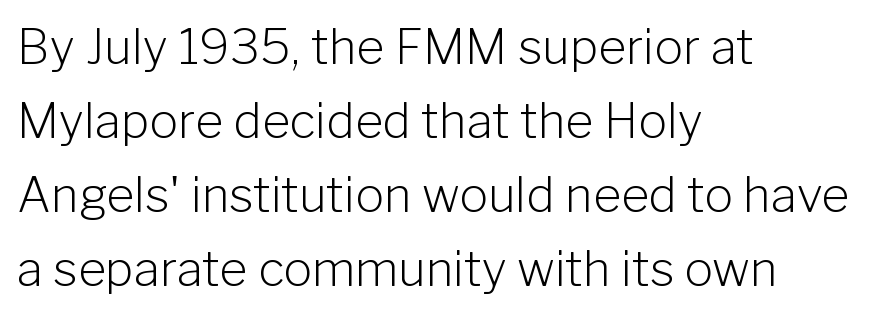
Reading down the column, the eye jumps a familiar distance to each next line. Are there feet on the stems? There aren't — it's a sans. In CSS terms this would be text-align: left. Think of a printed novel: that variable character pitch is what you see here. When letters stand straight like this, we call the style roman or upright.
